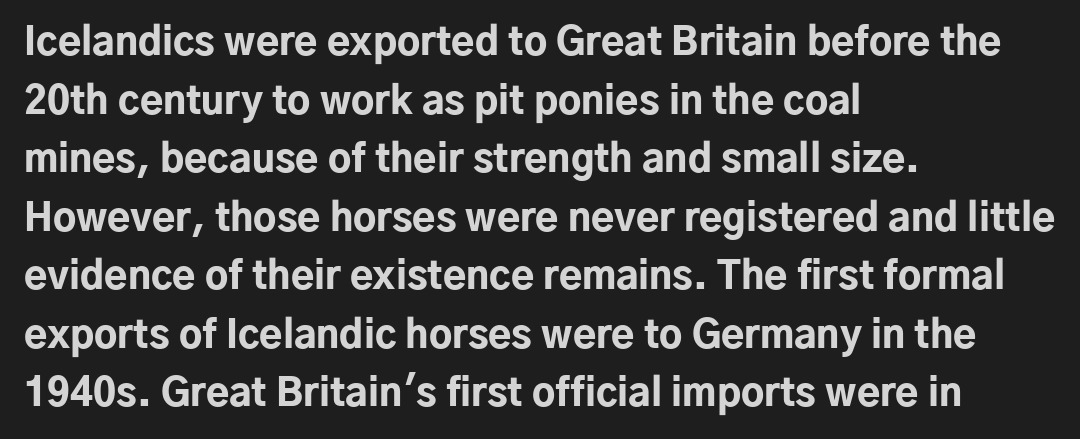
Is there much room between lines? A standard amount, neither cramped nor airy. The letterforms sit shoulder to shoulder at normal distance. The zone under the glyphs is completely vacant. When letters stand straight like this, we call the style roman or upright. Heft: maximum for text — a bold.
